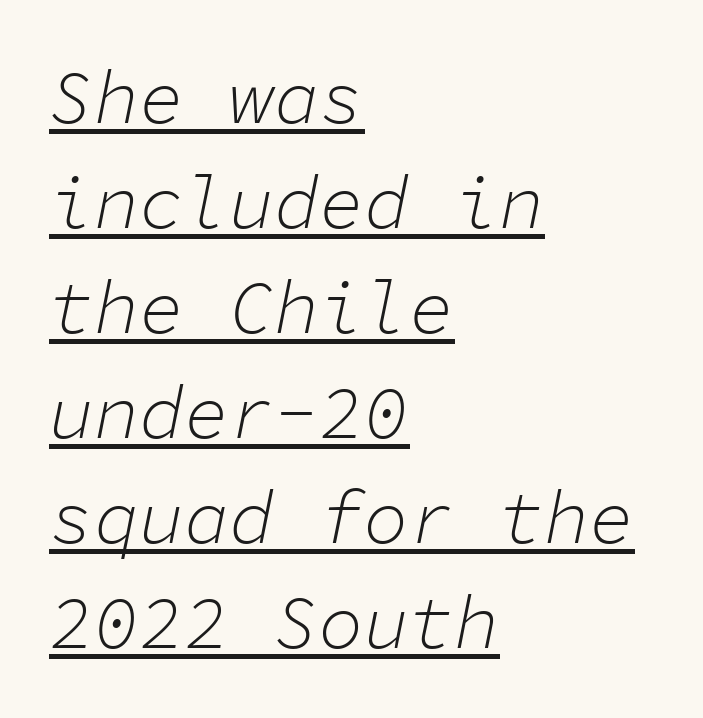
The image shows 75 px light type, italic (leaning right), monospaced; set left-aligned, normal line spacing (1.4x), normal letter spacing, underlined; low stroke contrast and a medium x-height.
